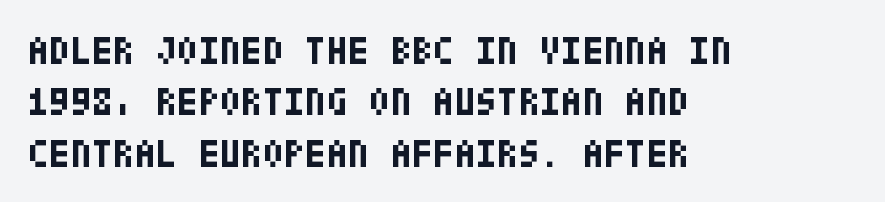
Q: Is the text bold? A: Yes.
Q: Is the text italic (slanted)? A: No, it is upright.
Q: Is the typeface a serif or a sans-serif typeface? A: Sans-serif.
Q: Is the text underlined? A: No.
Q: How is the paragraph aligned? A: Left-aligned.
Q: Is the spacing between letters normal or unusually wide? A: Normal.
Q: Is the spacing between lines tight, normal or loose? A: Normal.
Q: Width (condensed, normal, or wide)? A: Condensed.
Q: Stroke contrast? A: Low.
Q: x-height? A: Large.
